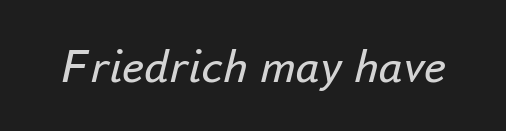
These lines keep a tight, regular rhythm from letter to letter. Summary of weight: not heavy and not bold. Descenders hang freely into open space. The specimen reads as italic at a glance.
